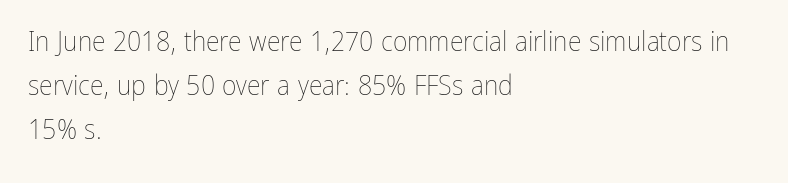
{"italic": "no", "bold": "no", "weight": "thin", "width": "condensed", "stroke_contrast": "low", "x_height": "medium", "monospaced": "no", "underline": "no", "align": "left", "line_spacing": "normal", "line_spacing_ratio": 1.57, "letter_spacing": "normal", "letter_spacing_em": 0.0, "glyph_px": 28}
